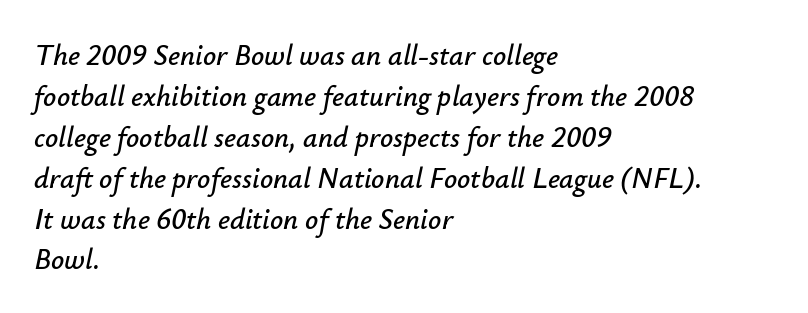
You could call the tracking neutral — neither tight nor loose. Spacing verdict: proportional, widths tailored to each character. Quick note: italic. In terms of leading, this rendering sits right in the middle. The area under the type is left untouched.
